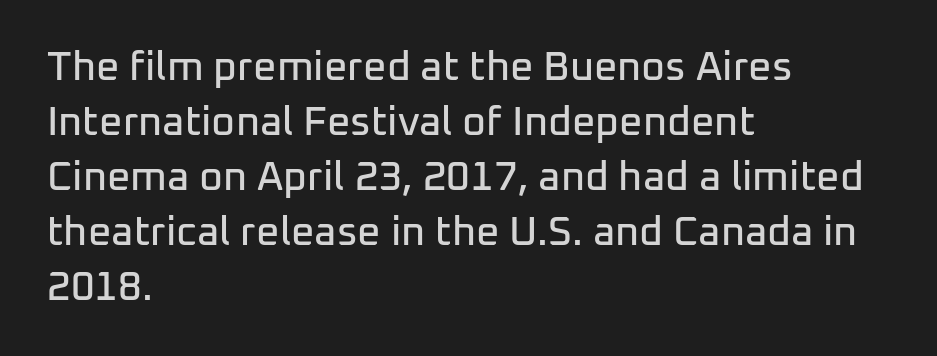
The image shows 41 px sans-serif type, upright; set left-aligned, normal line spacing (1.34x), normal letter spacing, not underlined; low stroke contrast and a medium x-height.
